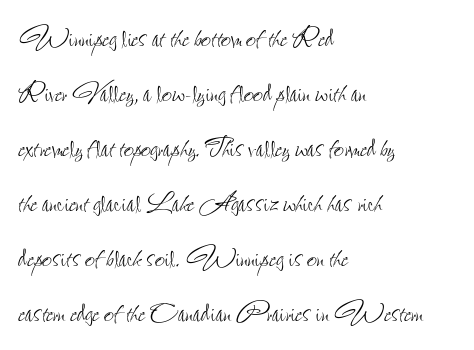
Decoration check: the copy has no underline. Looks like regular typesetting: each glyph gets only the width it needs. Heaviness? Minimal to ordinary, like unemphasized prose.
